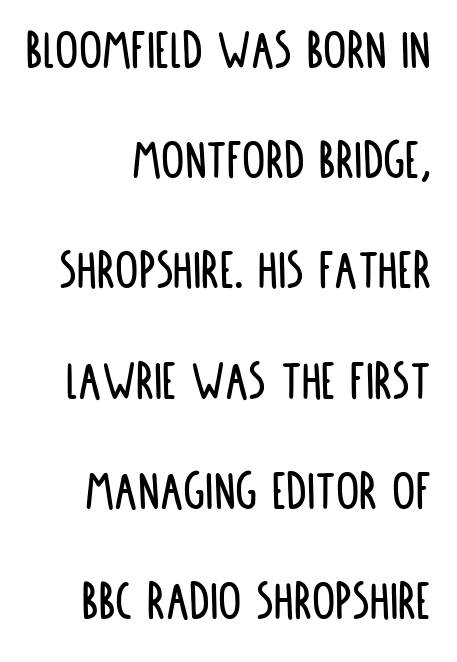
The image shows 58 px condensed sans-serif type, upright; set loose line spacing (1.9x), normal letter spacing, not underlined; low stroke contrast and a large x-height.
